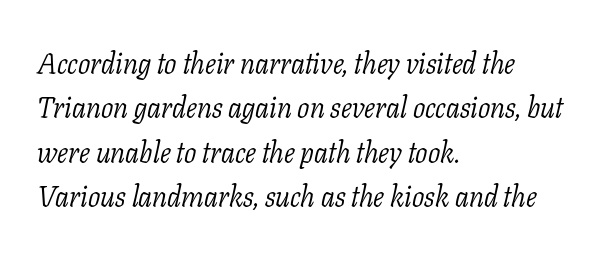
Stem width sits at or under what a default text font uses. The text was rendered using a seriffed face with decorative stroke endings. Glyph-to-glyph distance matches everyday printed text. This rendering uses left alignment, leaving the right contour irregular. Designer's note — italics engaged. Does the leading feel generous? No, just average.
